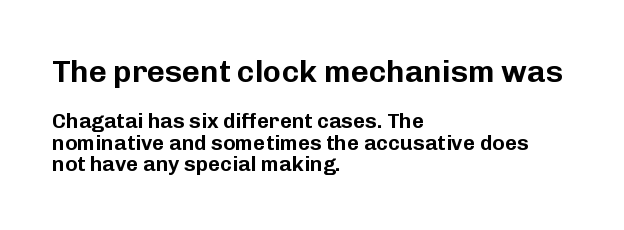
Q: Is the text italic (slanted)? A: No, it is upright.
Q: Is the typeface a serif or a sans-serif typeface? A: Sans-serif.
Q: Is the text underlined? A: No.
Q: How is the paragraph aligned? A: Left-aligned.
Q: Is the spacing between letters normal or unusually wide? A: Normal.
Q: Is the spacing between lines tight, normal or loose? A: Tight.
Q: Which block of text is set in a larger size, the first (top) or the second (bottom)? A: The first (top) one.
Q: Width (condensed, normal, or wide)? A: Normal.
Q: Stroke contrast? A: Low.
Q: x-height? A: Medium.
Q: Monospaced? A: No.
